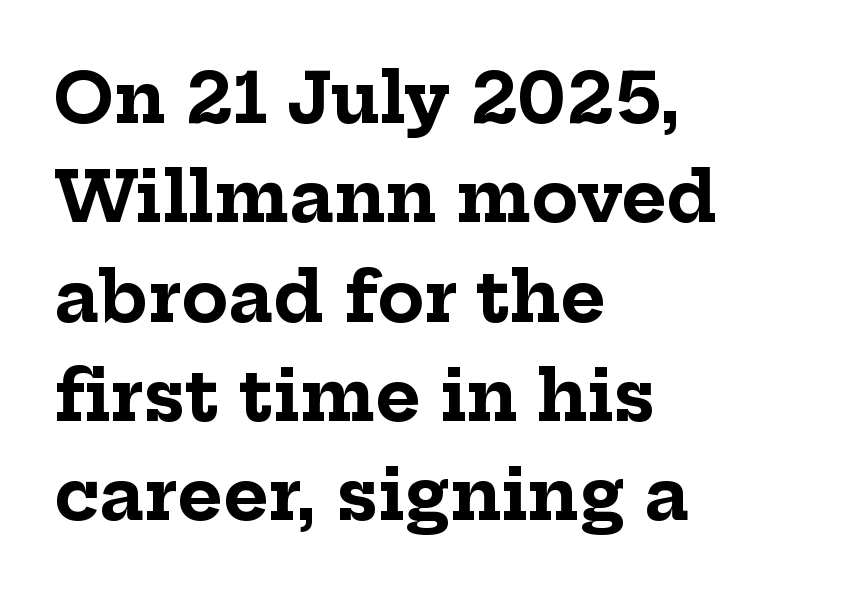
Q: Is the text bold? A: Yes.
Q: Is the text italic (slanted)? A: No, it is upright.
Q: Is the typeface a serif or a sans-serif typeface? A: Serif.
Q: Is the text underlined? A: No.
Q: How is the paragraph aligned? A: Left-aligned.
Q: Is the spacing between letters normal or unusually wide? A: Normal.
Q: Is the spacing between lines tight, normal or loose? A: Normal.
Q: Width (condensed, normal, or wide)? A: Normal.
Q: Stroke contrast? A: Low.
Q: x-height? A: Medium.
Q: Monospaced? A: No.
